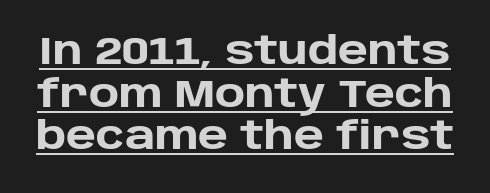
Q: Is the text bold? A: Yes.
Q: Is the text italic (slanted)? A: No, it is upright.
Q: Is the typeface a serif or a sans-serif typeface? A: Sans-serif.
Q: Is the text underlined? A: Yes.
Q: Is the spacing between letters normal or unusually wide? A: Normal.
Q: Is the spacing between lines tight, normal or loose? A: Tight.
Q: Width (condensed, normal, or wide)? A: Normal.
Q: Stroke contrast? A: Low.
Q: x-height? A: Large.
Q: Monospaced? A: No.
